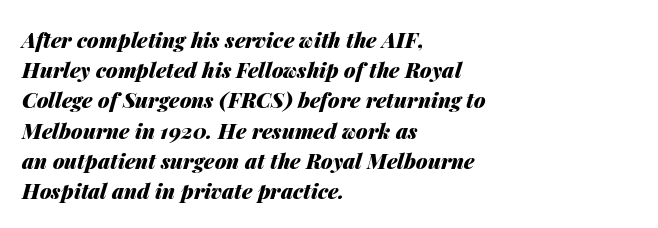
{"italic": "yes", "lean": "right", "slant_degrees": 14, "bold": "yes", "underline": "no", "align": "left", "line_spacing": "normal", "line_spacing_ratio": 1.44, "letter_spacing": "normal", "letter_spacing_em": 0.0, "glyph_px": 21}
